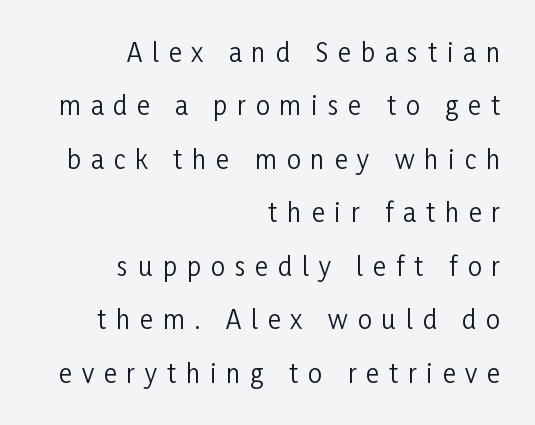
Q: Is the text bold? A: No.
Q: Is the text italic (slanted)? A: No, it is upright.
Q: Is the text underlined? A: No.
Q: How is the paragraph aligned? A: Right-aligned.
Q: Is the spacing between letters normal or unusually wide? A: Unusually wide.
Q: Is the spacing between lines tight, normal or loose? A: Loose.
